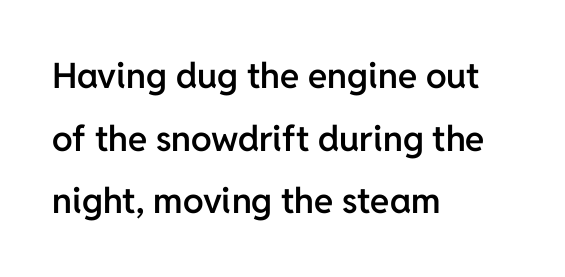
The image shows 35 px semibold sans-serif type, upright; set left-aligned, line spacing 1.79x, normal letter spacing, not underlined; low stroke contrast and a medium x-height.
